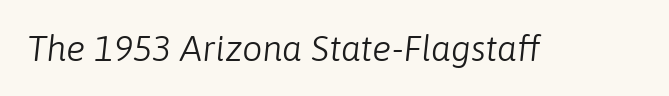
Q: Is the text bold? A: No.
Q: Is the text italic (slanted)? A: Yes, it leans right by about 6 degrees.
Q: Is the text underlined? A: No.
Q: Is the spacing between letters normal or unusually wide? A: Normal.
Q: Width (condensed, normal, or wide)? A: Normal.
Q: Stroke contrast? A: Low.
Q: x-height? A: Medium.
Q: Monospaced? A: No.
